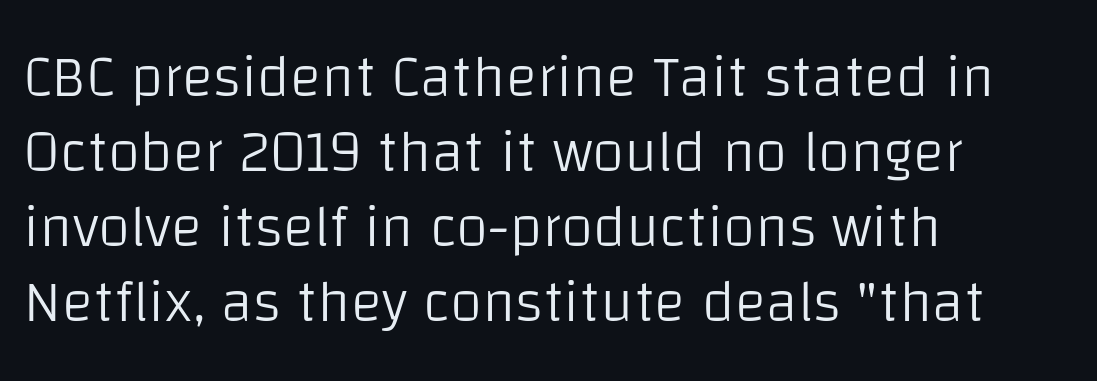
Q: Is the text bold? A: No.
Q: Is the text italic (slanted)? A: No, it is upright.
Q: Is the typeface a serif or a sans-serif typeface? A: Sans-serif.
Q: Is the text underlined? A: No.
Q: How is the paragraph aligned? A: Left-aligned.
Q: Is the spacing between letters normal or unusually wide? A: Normal.
Q: Is the spacing between lines tight, normal or loose? A: Normal.
Q: Width (condensed, normal, or wide)? A: Normal.
Q: Stroke contrast? A: Low.
Q: x-height? A: Large.
Q: Monospaced? A: No.
